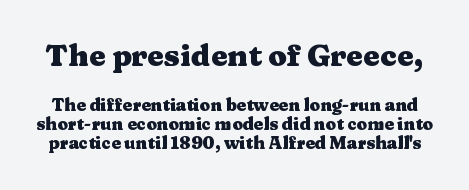
{"serif": "yes", "italic": "no", "bold": "yes", "weight": "heavy", "width": "wide", "stroke_contrast": "medium", "x_height": "medium", "monospaced": "no", "underline": "no", "line_spacing": "tight", "line_spacing_ratio": 1.12, "letter_spacing": "normal", "letter_spacing_em": 0.0, "larger_block": "first", "size_ratio": 1.76, "glyph_px": 30}
